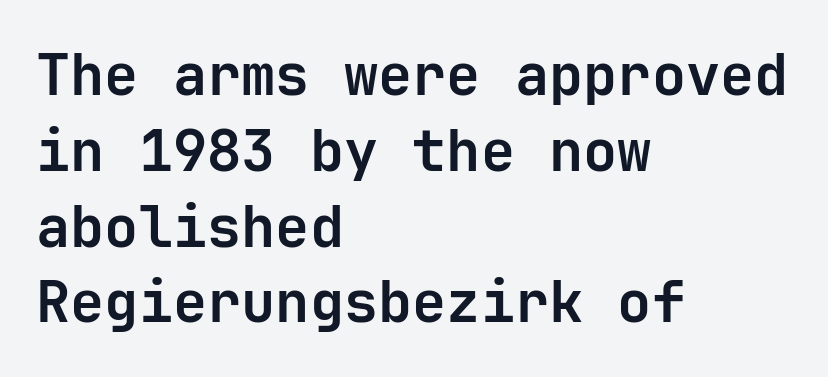
{"serif": "no", "italic": "no", "bold": "yes", "weight": "bold", "width": "normal", "stroke_contrast": "low", "x_height": "medium", "monospaced": "yes", "underline": "no", "align": "left", "line_spacing": "normal", "line_spacing_ratio": 1.33, "letter_spacing": "normal", "letter_spacing_em": 0.0, "glyph_px": 57}
